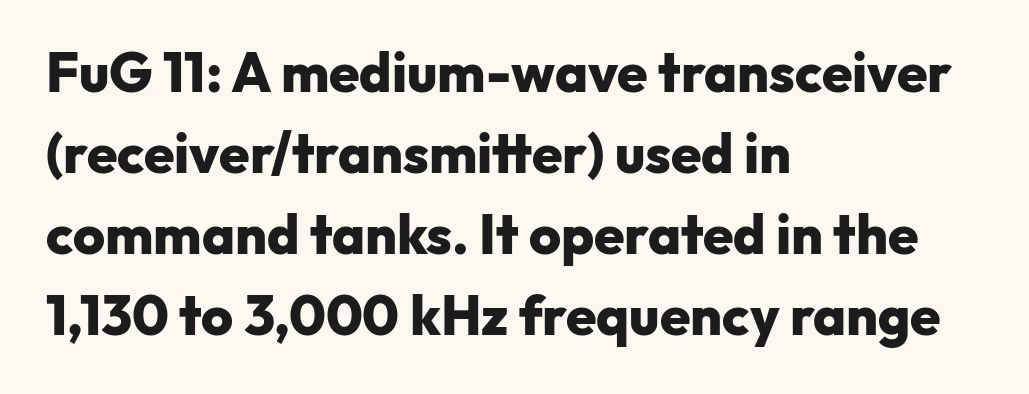
Q: Is the text bold? A: Yes.
Q: Is the text italic (slanted)? A: No, it is upright.
Q: Is the typeface a serif or a sans-serif typeface? A: Sans-serif.
Q: Is the text underlined? A: No.
Q: How is the paragraph aligned? A: Left-aligned.
Q: Is the spacing between letters normal or unusually wide? A: Normal.
Q: Is the spacing between lines tight, normal or loose? A: Normal.
Q: Width (condensed, normal, or wide)? A: Normal.
Q: Stroke contrast? A: Low.
Q: x-height? A: Medium.
Q: Monospaced? A: No.
